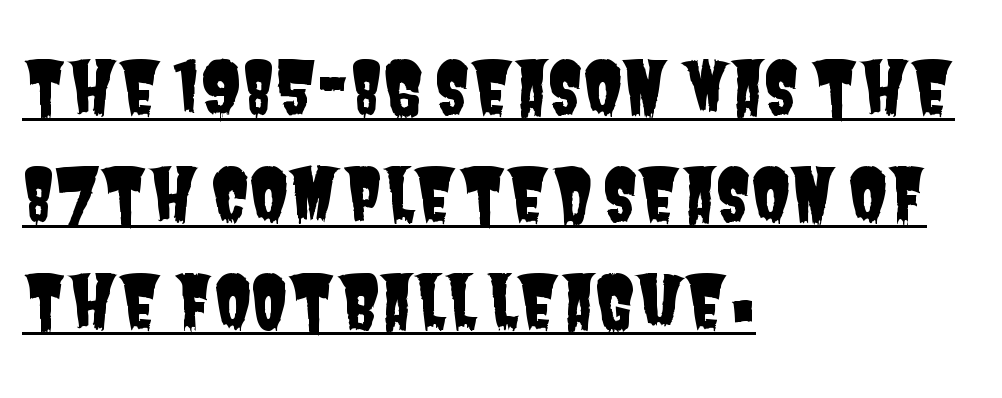
{"serif": "no", "width": "condensed", "stroke_contrast": "low", "x_height": "large", "monospaced": "no", "underline": "yes", "align": "left", "line_spacing": "normal", "line_spacing_ratio": 1.51, "letter_spacing": "normal", "letter_spacing_em": 0.0, "glyph_px": 71}
